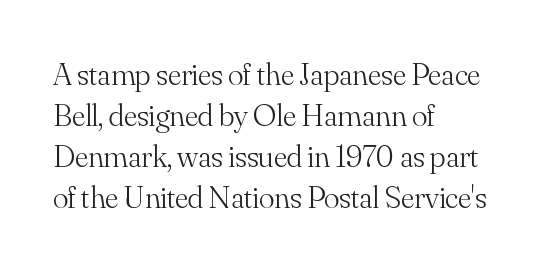
Q: Is the text bold? A: No.
Q: Is the text italic (slanted)? A: No, it is upright.
Q: Is the typeface a serif or a sans-serif typeface? A: Serif.
Q: Is the text underlined? A: No.
Q: How is the paragraph aligned? A: Left-aligned.
Q: Is the spacing between letters normal or unusually wide? A: Normal.
Q: Is the spacing between lines tight, normal or loose? A: Normal.
Q: Width (condensed, normal, or wide)? A: Normal.
Q: Stroke contrast? A: Medium.
Q: x-height? A: Small.
Q: Monospaced? A: No.
